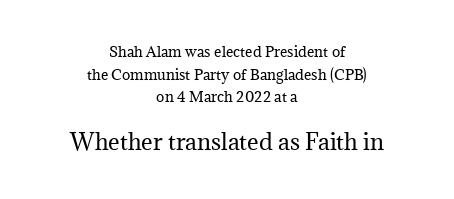
Q: Is the text bold? A: No.
Q: Is the text italic (slanted)? A: No, it is upright.
Q: Is the text underlined? A: No.
Q: How is the paragraph aligned? A: Centered.
Q: Is the spacing between letters normal or unusually wide? A: Normal.
Q: Is the spacing between lines tight, normal or loose? A: Normal.
Q: Which block of text is set in a larger size, the first (top) or the second (bottom)? A: The second (bottom) one.
